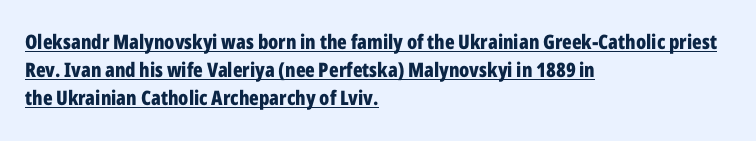
Q: Is the text bold? A: Yes.
Q: Is the text italic (slanted)? A: No, it is upright.
Q: Is the text underlined? A: Yes.
Q: How is the paragraph aligned? A: Left-aligned.
Q: Is the spacing between letters normal or unusually wide? A: Normal.
Q: Is the spacing between lines tight, normal or loose? A: Normal.
